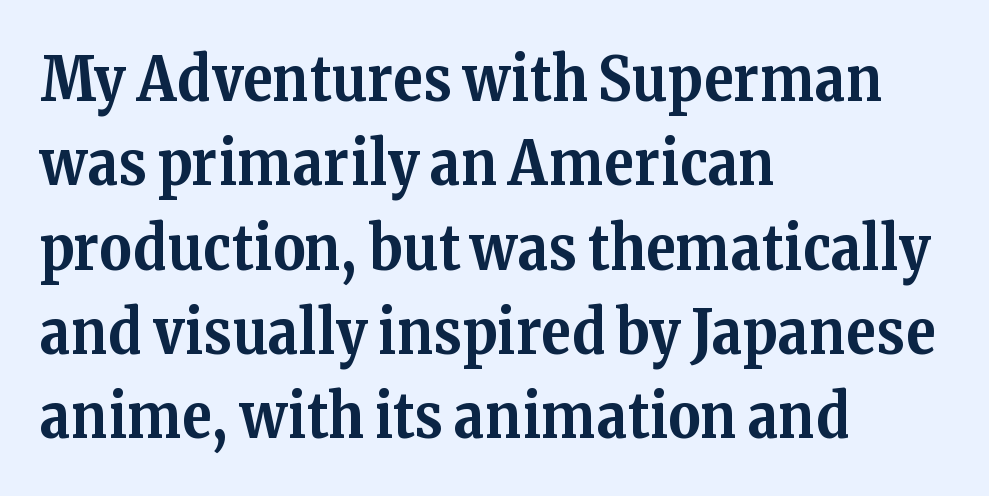
Each glyph is drawn with heavy, bold strokes. Vertical strokes here are truly vertical. The text was rendered using a seriffed face with decorative stroke endings. Check under the words: just untouched page.
